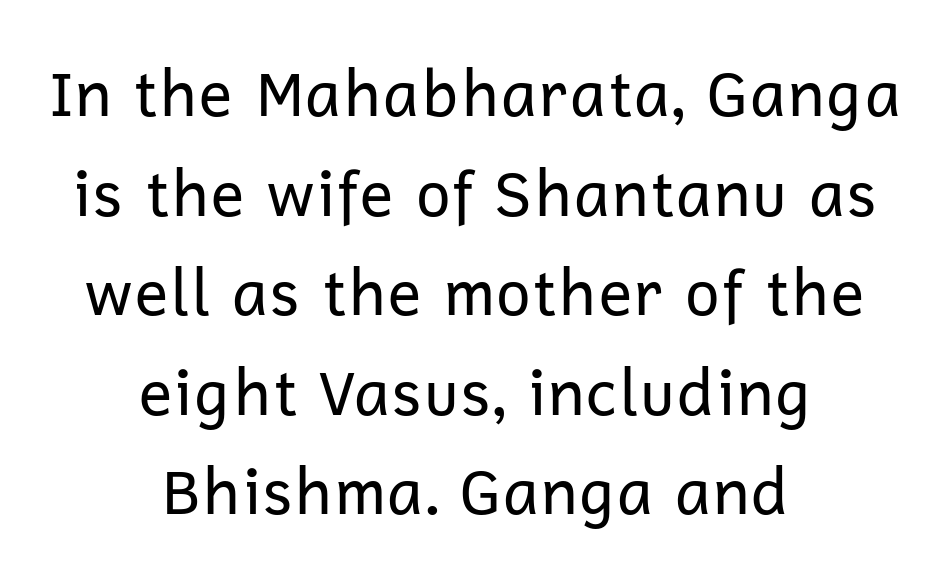
You can tell from the bare stems that sans-serif type was used. Looks like regular typesetting: each glyph gets only the width it needs. This sample uses plain, unmodified letter spacing. Is the block centered? Yes — each line is placed symmetrically about the middle.
